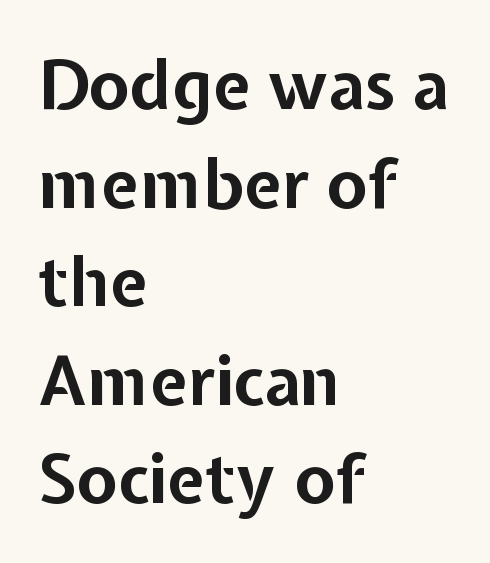
Q: Is the text bold? A: Yes.
Q: Is the text italic (slanted)? A: No, it is upright.
Q: Is the typeface a serif or a sans-serif typeface? A: Sans-serif.
Q: Is the text underlined? A: No.
Q: How is the paragraph aligned? A: Left-aligned.
Q: Is the spacing between letters normal or unusually wide? A: Normal.
Q: Is the spacing between lines tight, normal or loose? A: Normal.
Q: Width (condensed, normal, or wide)? A: Normal.
Q: Stroke contrast? A: Low.
Q: x-height? A: Medium.
Q: Monospaced? A: No.
